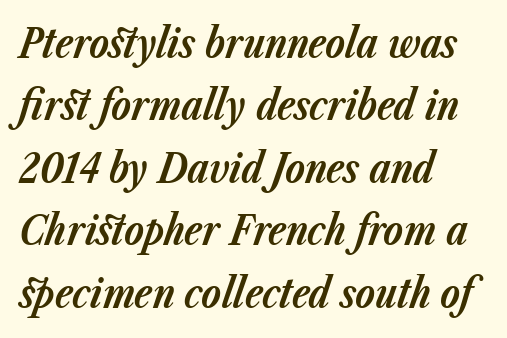
The image shows 40 px bold type, italic (leaning right); set left-aligned, normal line spacing (1.56x), normal letter spacing, not underlined; low stroke contrast and a medium x-height.
